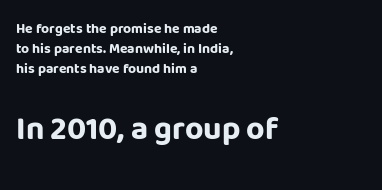
The image shows 32 px bold sans-serif type, upright; set left-aligned, normal line spacing (1.42x), normal letter spacing, not underlined; the second (bottom) block is 2.29x larger; low stroke contrast and a large x-height.
